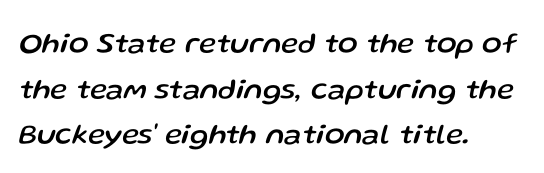
Q: Is the text italic (slanted)? A: Yes, it leans right by about 13 degrees.
Q: Is the text underlined? A: No.
Q: How is the paragraph aligned? A: Left-aligned.
Q: Is the spacing between letters normal or unusually wide? A: Normal.
Q: Is the spacing between lines tight, normal or loose? A: Normal.
Q: Width (condensed, normal, or wide)? A: Normal.
Q: Stroke contrast? A: Low.
Q: x-height? A: Medium.
Q: Monospaced? A: No.
